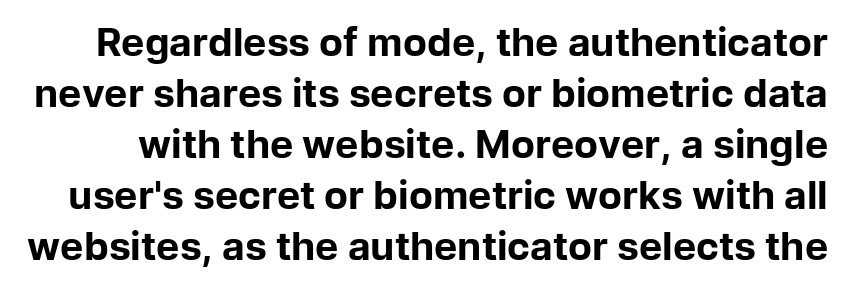
The image shows 39 px bold sans-serif type, upright; set normal line spacing (1.31x), normal letter spacing, not underlined; low stroke contrast and a medium x-height.
